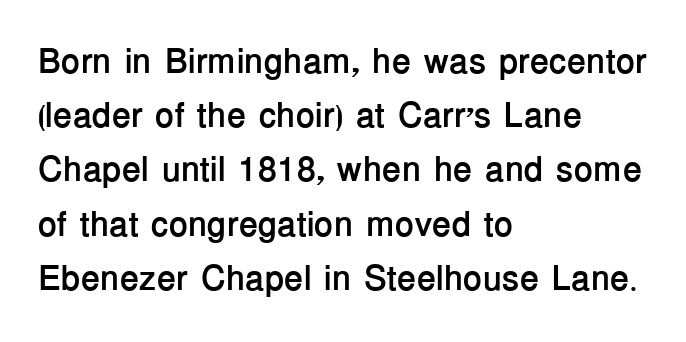
In terms of posture, this sample is upright. Does the weight exceed regular? Yes, all the way to bold. This rendering leaves character spacing at its baseline value. The typesetter chose a ragged-right arrangement here. Rule under the text: the space is simply empty. The face used here is proportionally spaced, like ordinary book or web type.
